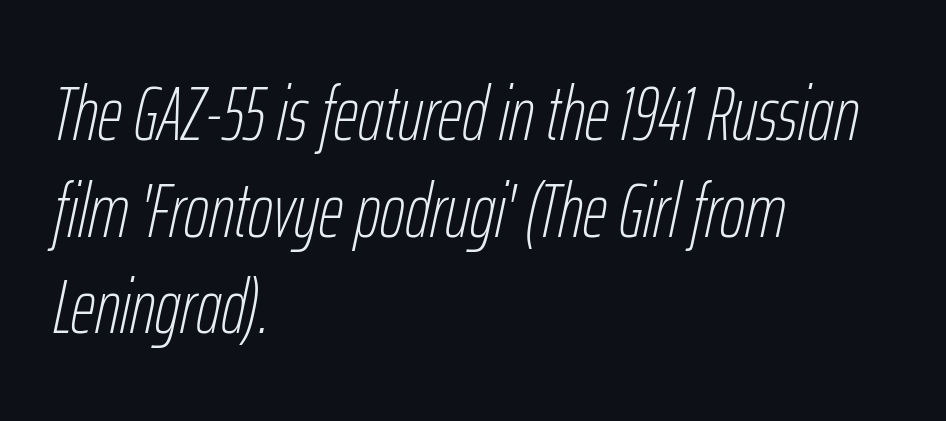
The horizontal fit of the characters is conventional and even. One-word summary of the alignment: left. The glyphs look as if they've been sheared to an angle. Here the designer chose a conventional face with non-uniform glyph widths. Think standard paragraph weight, or any step lighter than that.
